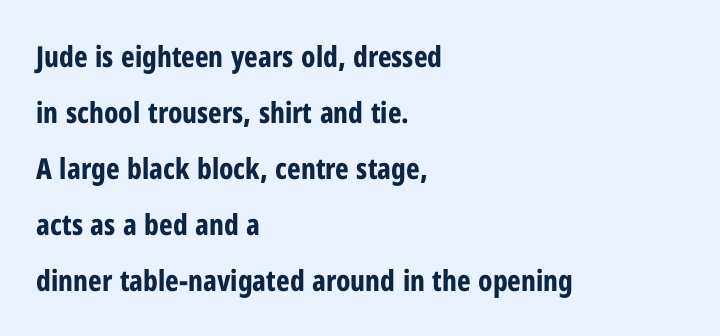
Casual observation: everything's shoved over to the left. These lines are rendered in a variable-pitch font. A full-strength bold gives these letters their thick strokes. Is this a sans? Yes — the strokes have no serifs. Glance below the letters and you will spot only blank space. Summary of vertical rhythm: relaxed, with wide interline spacing.
